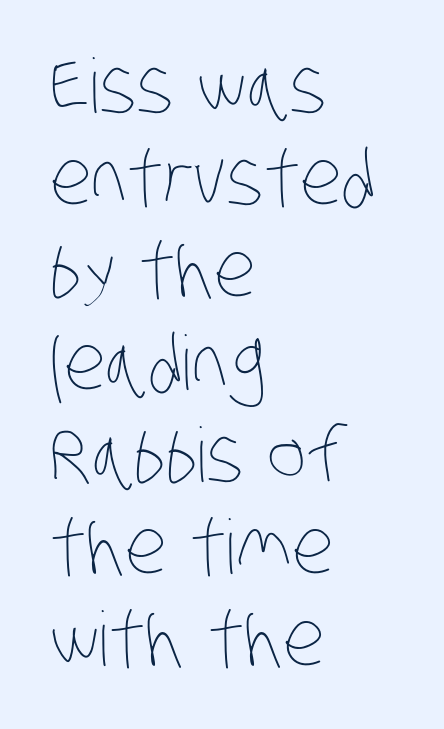
The space beneath each line is pristine and unruled. Stems here are at most as thick as an everyday book face. Nothing unusual about the tracking: characters are spaced as the font intends. The lines are quadded left. Varying glyph widths throughout — classic text-font behaviour.
